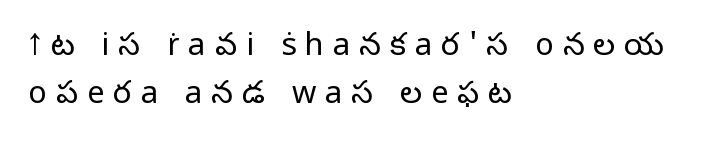
The image shows 31 px light sans-serif type, upright; set left-aligned, normal line spacing (1.56x), unusually wide letter spacing (+0.29 em), not underlined; low stroke contrast and a medium x-height.
